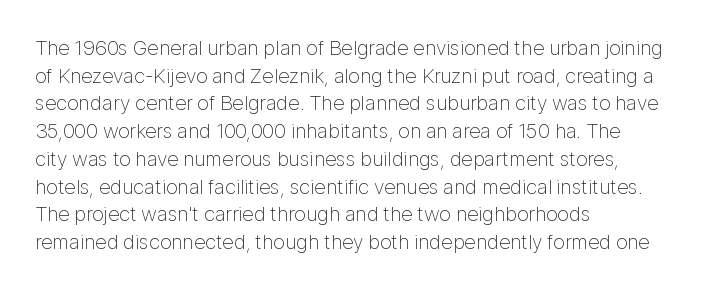
Every stem runs plumb, perpendicular to the baseline. Leftover space on each line is placed entirely after the last word. Check the space under the baseline: it is left empty. This reads as an unemphasized weight, regular at the heaviest. Caption: standard tracking, unaltered.
